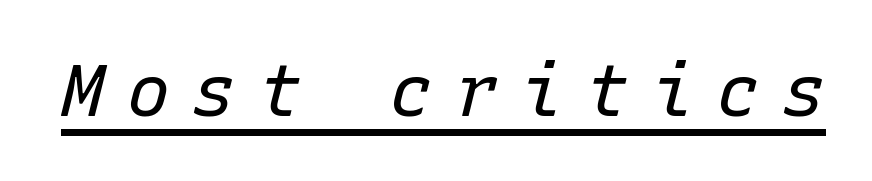
Q: Is the text bold? A: No.
Q: Is the text italic (slanted)? A: Yes, it leans right by about 15 degrees.
Q: Is the text underlined? A: Yes.
Q: Is the spacing between letters normal or unusually wide? A: Unusually wide.
Q: Width (condensed, normal, or wide)? A: Normal.
Q: Stroke contrast? A: Low.
Q: x-height? A: Medium.
Q: Monospaced? A: Yes.
